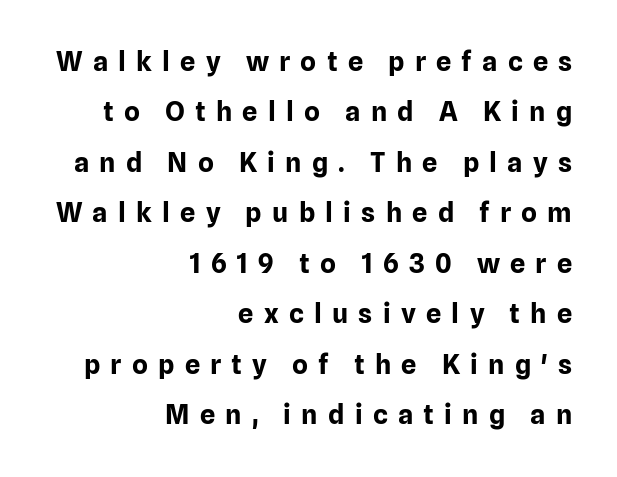
Rendered with straight, roman letterforms. Underline: absent. Look at the stroke-to-counter ratio: heavy, a bold. The lines are quadded right. How are the letters spaced? Widely, with obvious added tracking.
